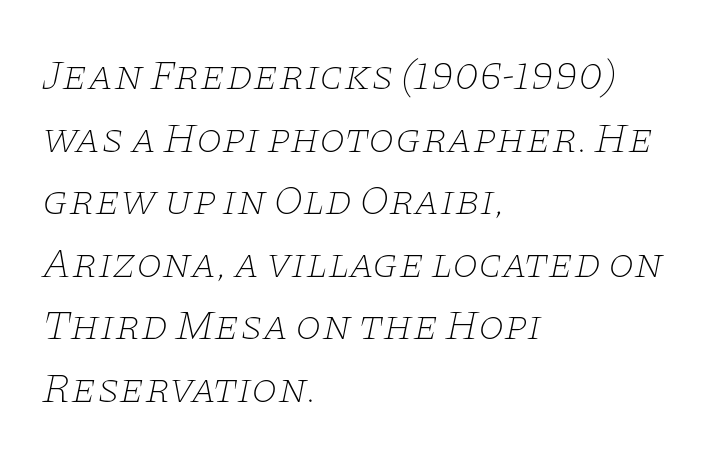
The image shows 42 px thin, wide serif type, italic (leaning right); set left-aligned, normal line spacing (1.49x), normal letter spacing, not underlined; low stroke contrast and a large x-height.
